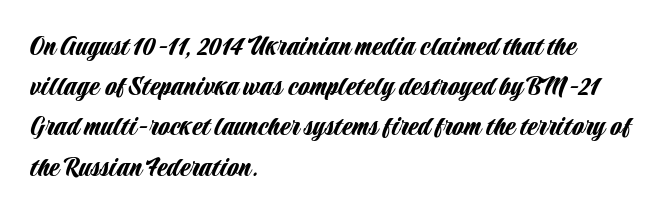
Q: Is the text italic (slanted)? A: Yes.
Q: Is the typeface a serif or a sans-serif typeface? A: Sans-serif.
Q: Is the text underlined? A: No.
Q: How is the paragraph aligned? A: Left-aligned.
Q: Is the spacing between letters normal or unusually wide? A: Normal.
Q: Is the spacing between lines tight, normal or loose? A: Normal.
Q: Width (condensed, normal, or wide)? A: Condensed.
Q: Stroke contrast? A: Low.
Q: x-height? A: Large.
Q: Monospaced? A: No.
